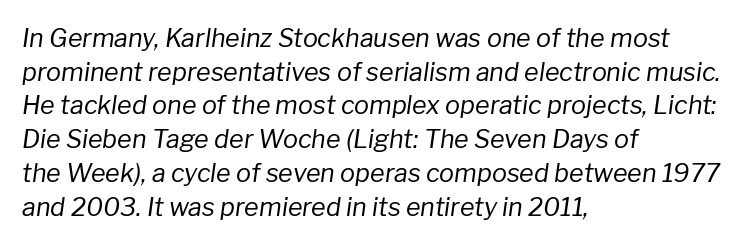
Q: Is the text bold? A: No.
Q: Is the text italic (slanted)? A: Yes, it leans right by about 8 degrees.
Q: Is the text underlined? A: No.
Q: How is the paragraph aligned? A: Left-aligned.
Q: Is the spacing between letters normal or unusually wide? A: Normal.
Q: Is the spacing between lines tight, normal or loose? A: Normal.
